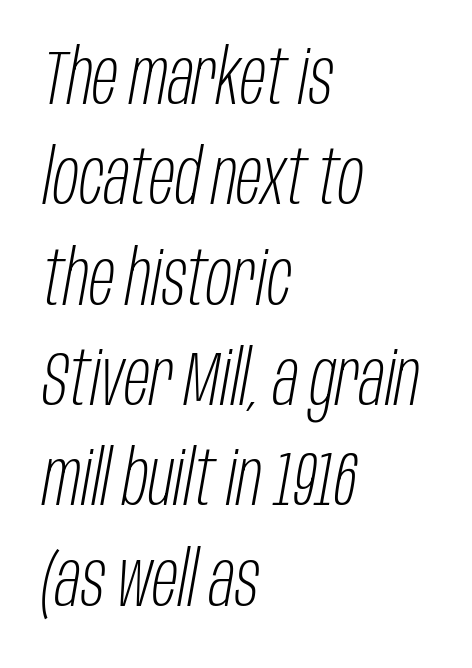
Q: Is the text bold? A: No.
Q: Is the text italic (slanted)? A: Yes, it leans right by about 10 degrees.
Q: Is the text underlined? A: No.
Q: How is the paragraph aligned? A: Left-aligned.
Q: Is the spacing between letters normal or unusually wide? A: Normal.
Q: Is the spacing between lines tight, normal or loose? A: Normal.
Q: Width (condensed, normal, or wide)? A: Condensed.
Q: Stroke contrast? A: Low.
Q: x-height? A: Large.
Q: Monospaced? A: No.
